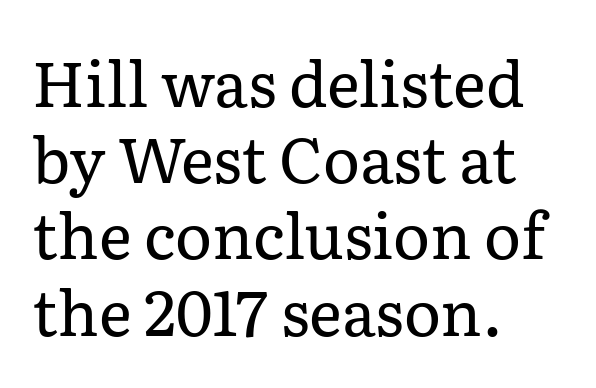
The image shows 63 px regular-weight serif type, upright; set left-aligned, line spacing 1.21x, normal letter spacing, not underlined; low stroke contrast and a medium x-height.
